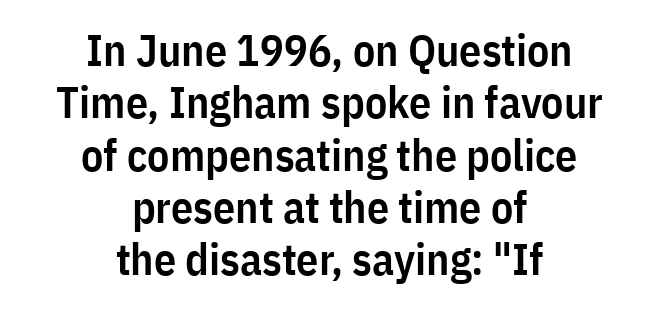
{"serif": "no", "italic": "no", "bold": "semi", "weight": "semibold", "width": "condensed", "stroke_contrast": "low", "x_height": "medium", "monospaced": "no", "underline": "no", "align": "center", "line_spacing_ratio": 1.19, "letter_spacing": "normal", "letter_spacing_em": 0.0, "glyph_px": 44}
